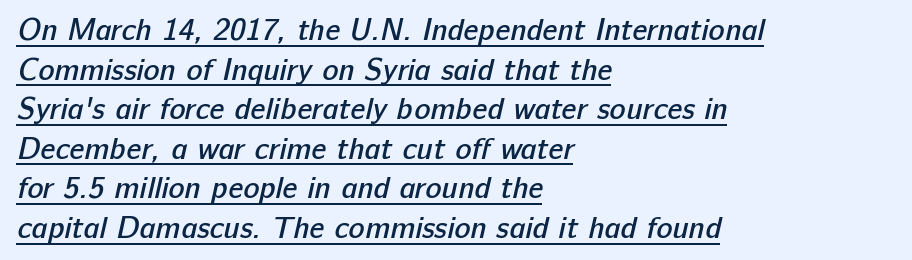
This block has exactly the height ordinary leading produces. Characters follow at the spacing the type designer built in. The face used here is a sans, in the tradition of grotesques and geometrics. Has an underline been added? It has.
